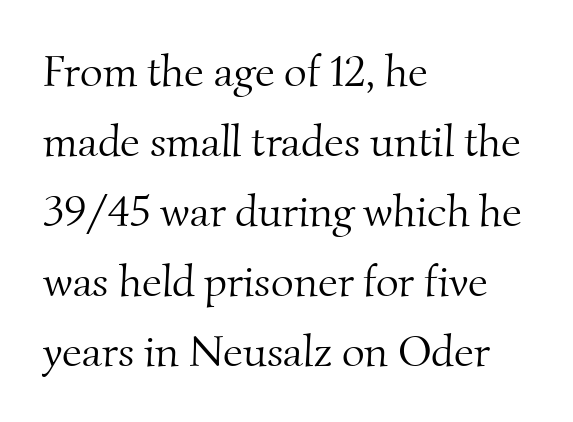
Q: Is the text bold? A: No.
Q: Is the typeface a serif or a sans-serif typeface? A: Serif.
Q: Is the text underlined? A: No.
Q: How is the paragraph aligned? A: Left-aligned.
Q: Is the spacing between letters normal or unusually wide? A: Normal.
Q: Is the spacing between lines tight, normal or loose? A: Normal.
Q: Width (condensed, normal, or wide)? A: Normal.
Q: Stroke contrast? A: Medium.
Q: x-height? A: Small.
Q: Monospaced? A: No.
